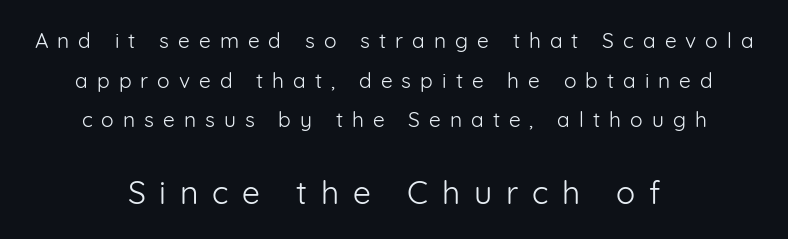
Q: Is the text bold? A: No.
Q: Is the text italic (slanted)? A: No, it is upright.
Q: Is the typeface a serif or a sans-serif typeface? A: Sans-serif.
Q: Is the text underlined? A: No.
Q: How is the paragraph aligned? A: Centered.
Q: Is the spacing between letters normal or unusually wide? A: Unusually wide.
Q: Which block of text is set in a larger size, the first (top) or the second (bottom)? A: The second (bottom) one.
Q: Width (condensed, normal, or wide)? A: Normal.
Q: Stroke contrast? A: Low.
Q: x-height? A: Medium.
Q: Monospaced? A: No.
